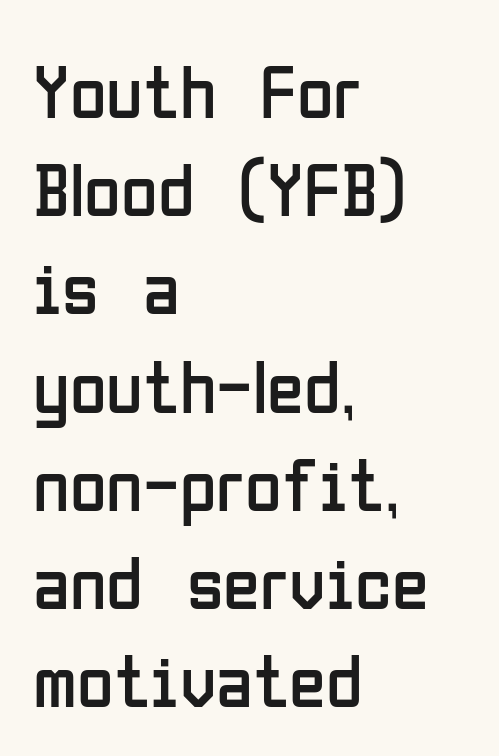
{"serif": "no", "italic": "no", "bold": "no", "weight": "regular", "width": "condensed", "stroke_contrast": "low", "x_height": "medium", "monospaced": "no", "underline": "no", "align": "left", "line_spacing": "normal", "line_spacing_ratio": 1.31, "letter_spacing": "normal", "letter_spacing_em": 0.0, "glyph_px": 75}
